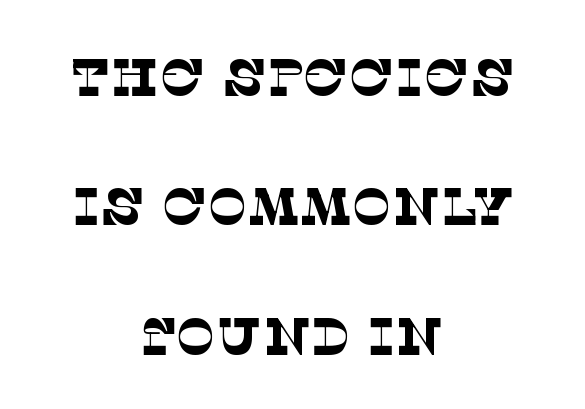
Q: Is the text bold? A: No.
Q: Is the typeface a serif or a sans-serif typeface? A: Serif.
Q: Is the text underlined? A: No.
Q: How is the paragraph aligned? A: Centered.
Q: Is the spacing between letters normal or unusually wide? A: Normal.
Q: Is the spacing between lines tight, normal or loose? A: Loose.
Q: Width (condensed, normal, or wide)? A: Normal.
Q: Stroke contrast? A: Low.
Q: x-height? A: Large.
Q: Monospaced? A: No.
